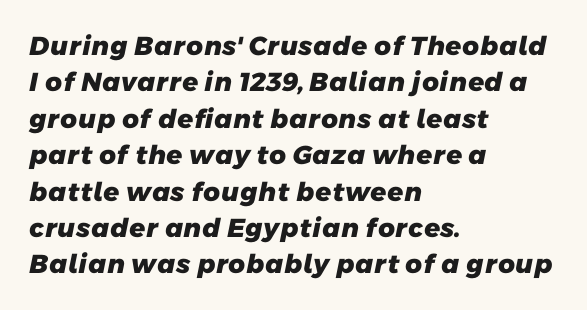
The space between consecutive lines is moderate. The paragraph has a hard left edge and a soft right edge. Descender tails drop into unmarked territory. As a designer I'd log this as weight 700, bold.
